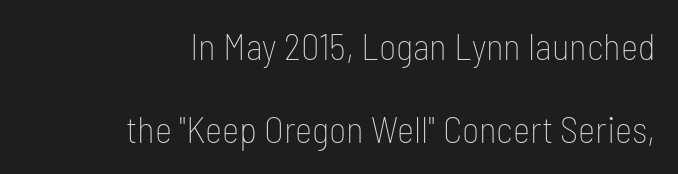
The glyphs are unaccompanied by any horizontal stroke below them. These glyphs show unthickened strokes, regular width or finer. The lines in this sample share a right terminus and differ only in where they begin. Do the characters align in a grid? No, the font is proportional.
